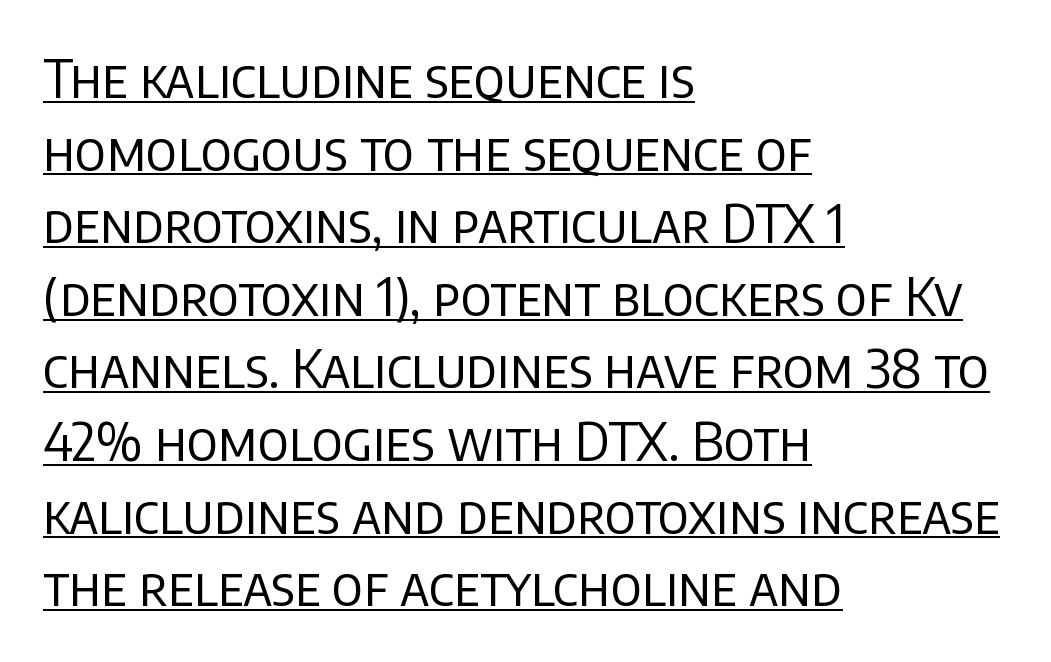
Unlike italic type, these characters show no tilt at all. Descenders here cross a horizontal rule under the line. Reading down the block, your eye returns to a fixed left position each line. Does extra space separate the letters? No, they use regular spacing.
